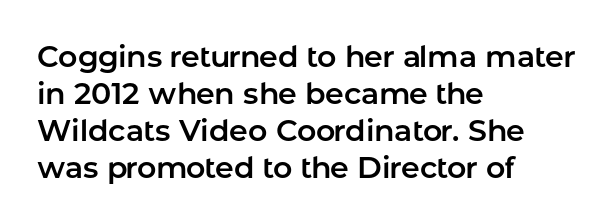
The letters stand upright; this is a roman face. Each word holds together tightly as a unit, with standard inter-letter gaps. The passage shown is typed in a proportional face where columns would drift. The baseline area is clear.
